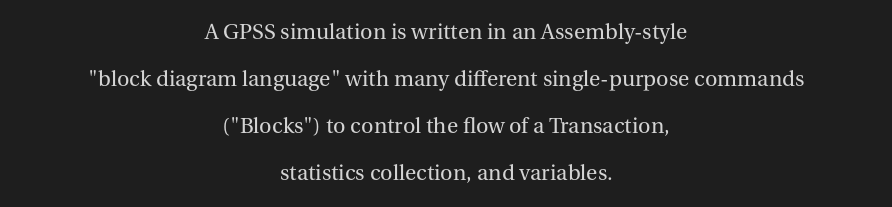
Q: Is the text bold? A: No.
Q: Is the text italic (slanted)? A: No, it is upright.
Q: Is the text underlined? A: No.
Q: How is the paragraph aligned? A: Centered.
Q: Is the spacing between letters normal or unusually wide? A: Normal.
Q: Is the spacing between lines tight, normal or loose? A: Loose.
